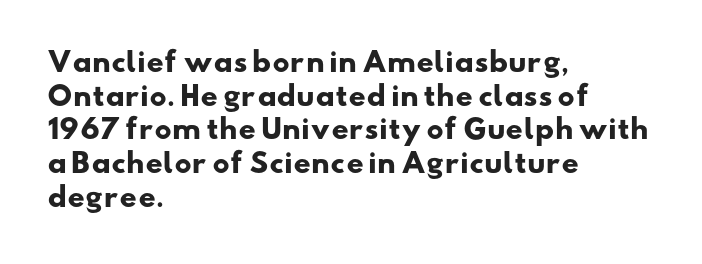
The strokes are fattened all the way to bold. The glyphs are unaccompanied by any horizontal stroke below them. Teacher's note: observe the even left margin — that is flush-left alignment. Does extra space separate the letters? No, they use regular spacing. Honestly, the row spacing looks completely unremarkable.
